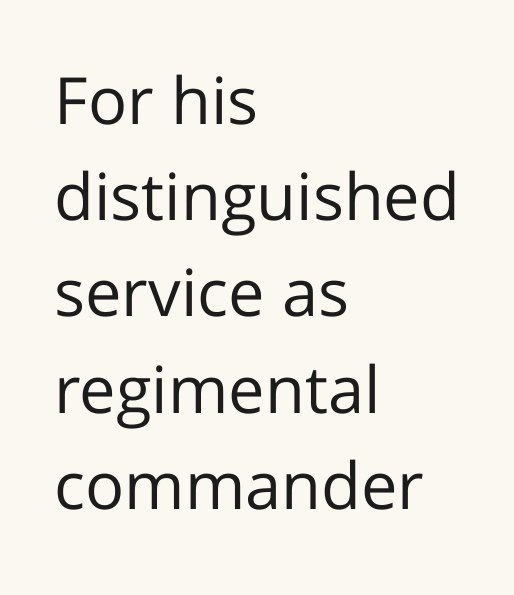
These lines sit exactly where default settings would place them. Anything drawn beneath the words? Only blank space. When letters stand straight like this, we call the style roman or upright. The rendering uses natural spacing where letterforms have individual widths. Stroke mass is kept to a normal reading level or below. Is this a sans? Yes — the strokes have no serifs.
